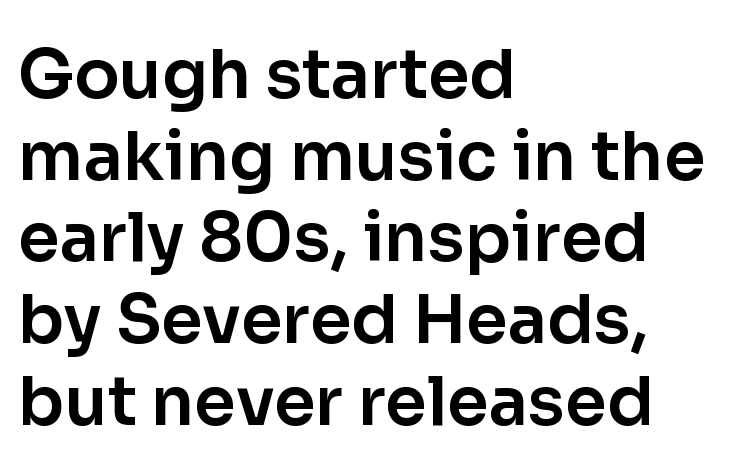
{"serif": "no", "italic": "no", "width": "normal", "stroke_contrast": "low", "x_height": "medium", "monospaced": "no", "underline": "no", "align": "left", "line_spacing_ratio": 1.22, "letter_spacing": "normal", "letter_spacing_em": 0.0, "glyph_px": 67}
